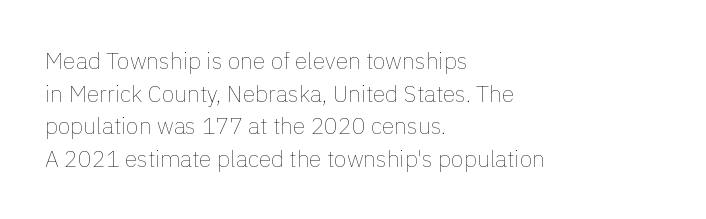
The image shows 23 px text type, upright; set left-aligned, normal line spacing (1.42x), normal letter spacing, not underlined.
